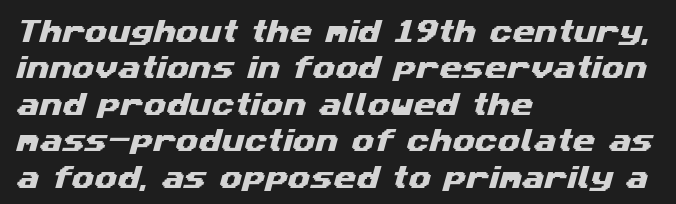
Descenders are the only things crossing below the line. The space between consecutive lines is moderate. Reading down the block, your eye returns to a fixed left position each line. Look at the tracking — it's just the regular setting, nothing added.
